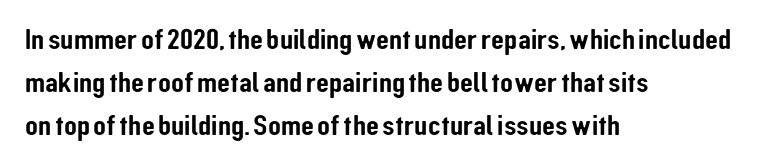
{"serif": "no", "italic": "no", "width": "condensed", "stroke_contrast": "low", "x_height": "medium", "monospaced": "no", "underline": "no", "align": "left", "line_spacing": "normal", "line_spacing_ratio": 1.44, "letter_spacing": "normal", "letter_spacing_em": 0.0, "glyph_px": 30}
